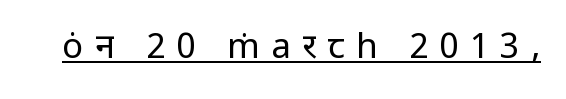
Notice how a bar underscores the lettering throughout. To sum up the face: it is a sans, with no serifs. Is the type heavy? It reads as light-to-regular instead. Is this a fixed-width face? No — the glyphs have proportional, varying widths. Posture: upright roman. Tracking here is generous; glyphs stand well apart from one another.
